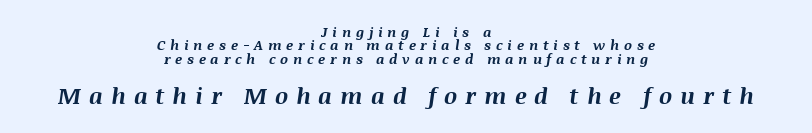
The image shows 23 px bold type, italic (leaning right); set centered, tight line spacing (0.95x), unusually wide letter spacing (+0.34 em), not underlined; the second (bottom) block is 1.64x larger.
